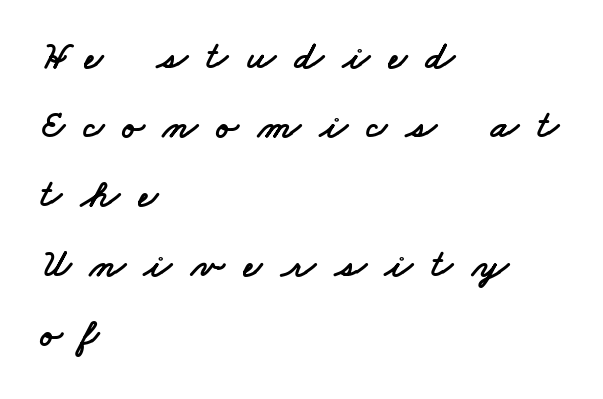
The image shows 40 px wide sans-serif type; set left-aligned, line spacing 1.73x, unusually wide letter spacing (+0.48 em), not underlined; low stroke contrast and a small x-height.
